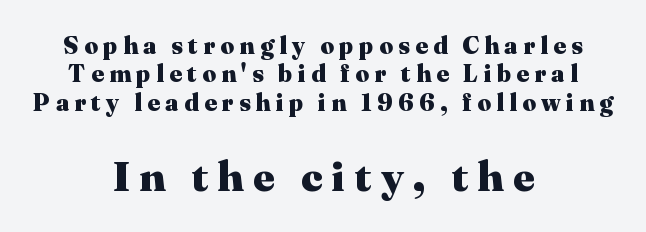
Q: Is the text bold? A: Yes.
Q: Is the text italic (slanted)? A: No, it is upright.
Q: Is the typeface a serif or a sans-serif typeface? A: Serif.
Q: Is the text underlined? A: No.
Q: How is the paragraph aligned? A: Centered.
Q: Is the spacing between letters normal or unusually wide? A: Unusually wide.
Q: Which block of text is set in a larger size, the first (top) or the second (bottom)? A: The second (bottom) one.
Q: Width (condensed, normal, or wide)? A: Normal.
Q: Stroke contrast? A: Medium.
Q: x-height? A: Medium.
Q: Monospaced? A: No.
